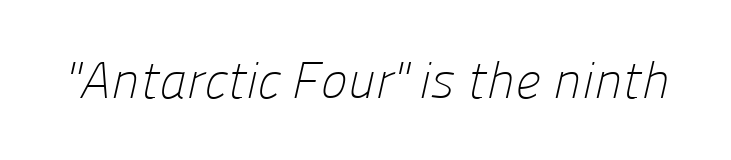
The image shows 51 px light sans-serif type; set normal letter spacing, not underlined; low stroke contrast and a medium x-height.
